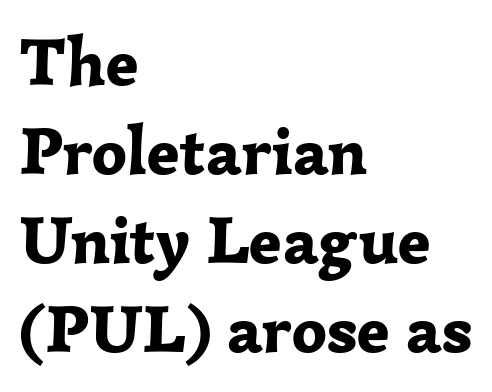
Q: Is the text bold? A: Yes.
Q: Is the text italic (slanted)? A: No, it is upright.
Q: Is the typeface a serif or a sans-serif typeface? A: Serif.
Q: Is the text underlined? A: No.
Q: How is the paragraph aligned? A: Left-aligned.
Q: Is the spacing between letters normal or unusually wide? A: Normal.
Q: Is the spacing between lines tight, normal or loose? A: Normal.
Q: Width (condensed, normal, or wide)? A: Normal.
Q: Stroke contrast? A: Low.
Q: x-height? A: Medium.
Q: Monospaced? A: No.
